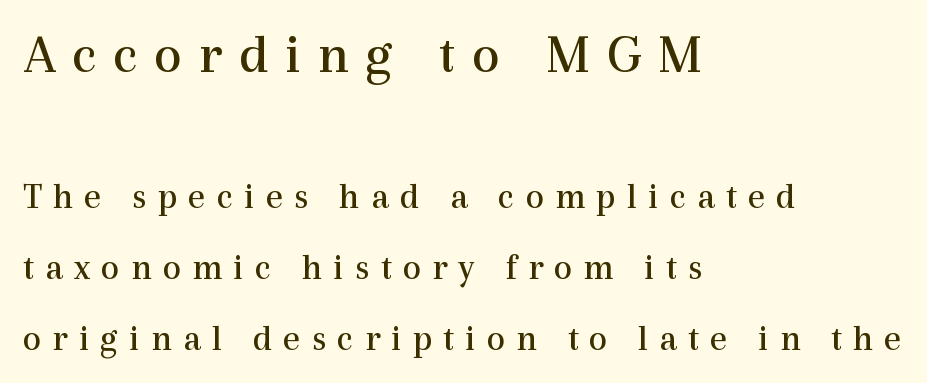
The image shows 56 px regular-weight serif type, upright; set left-aligned, loose line spacing (1.92x), unusually wide letter spacing (+0.3 em), not underlined; the first (top) block is 1.51x larger; a medium x-height.
